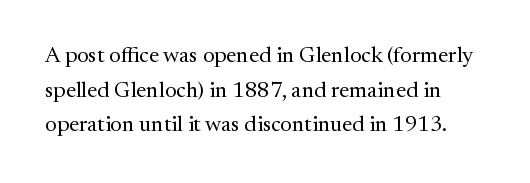
Q: Is the text bold? A: No.
Q: Is the text italic (slanted)? A: No, it is upright.
Q: Is the text underlined? A: No.
Q: Is the spacing between letters normal or unusually wide? A: Normal.
Q: Is the spacing between lines tight, normal or loose? A: Normal.
